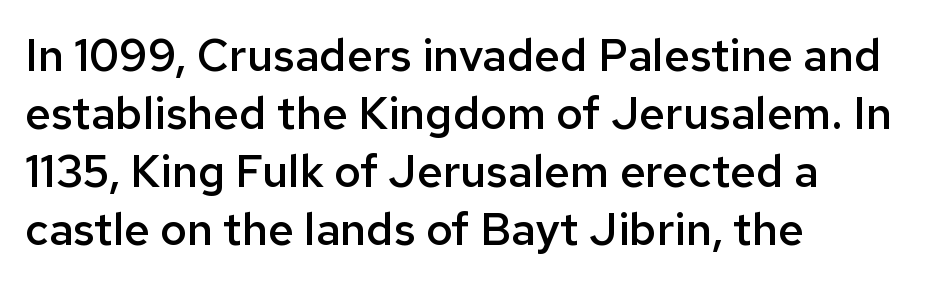
Q: Is the text bold? A: Semi-bold.
Q: Is the text italic (slanted)? A: No, it is upright.
Q: Is the typeface a serif or a sans-serif typeface? A: Sans-serif.
Q: Is the text underlined? A: No.
Q: How is the paragraph aligned? A: Left-aligned.
Q: Is the spacing between letters normal or unusually wide? A: Normal.
Q: Is the spacing between lines tight, normal or loose? A: Normal.
Q: Width (condensed, normal, or wide)? A: Normal.
Q: Stroke contrast? A: Low.
Q: x-height? A: Medium.
Q: Monospaced? A: No.
